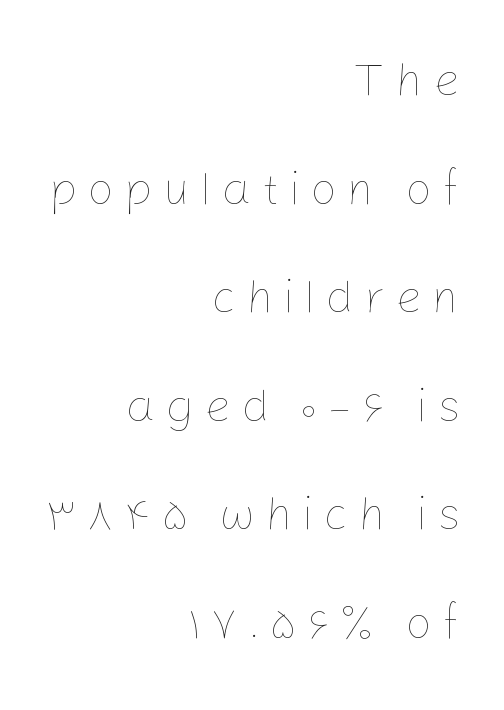
No extra ink here — the face is not bold. The letters advance in unequal steps, a hallmark of proportional type. The block of text is sparse from top to bottom, with ample space between rows. The rag falls on the left side of this text block. The baseline area is clear.
